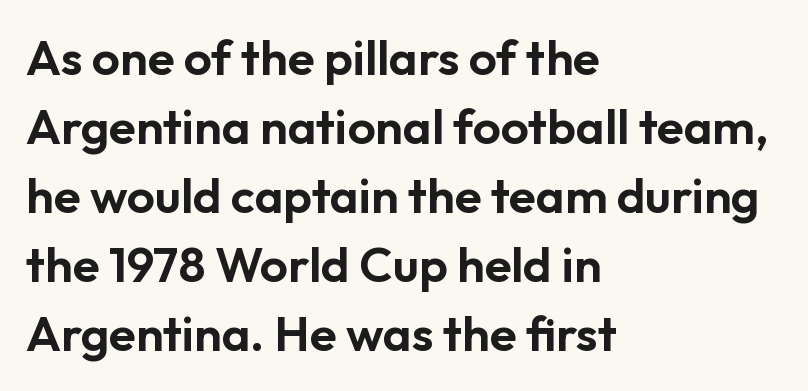
The paragraph shown leans on its left margin. Beneath every word, the page is bare. This is the regular roman posture of the typeface. Students, observe: this is what conventionally led text looks like. A typesetter would call this zero additional tracking.
